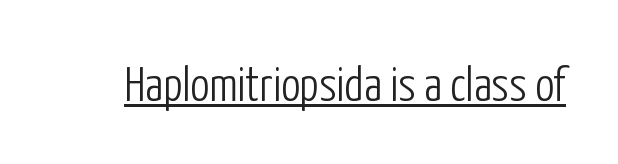
{"serif": "no", "italic": "no", "bold": "no", "weight": "light", "width": "condensed", "stroke_contrast": "low", "x_height": "medium", "monospaced": "no", "underline": "yes", "letter_spacing": "normal", "letter_spacing_em": 0.0, "glyph_px": 48}
